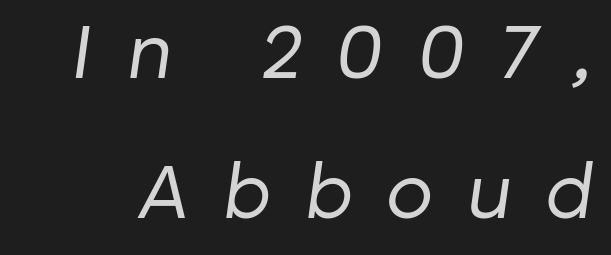
Q: Is the text bold? A: No.
Q: Is the text italic (slanted)? A: Yes, it leans right by about 8 degrees.
Q: Is the text underlined? A: No.
Q: Is the spacing between letters normal or unusually wide? A: Unusually wide.
Q: Width (condensed, normal, or wide)? A: Normal.
Q: Stroke contrast? A: Low.
Q: x-height? A: Medium.
Q: Monospaced? A: No.
